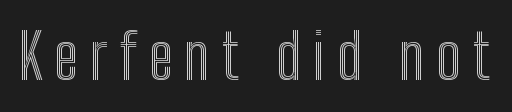
Q: Is the text italic (slanted)? A: No, it is upright.
Q: Is the text underlined? A: No.
Q: Width (condensed, normal, or wide)? A: Condensed.
Q: x-height? A: Medium.
Q: Monospaced? A: No.
